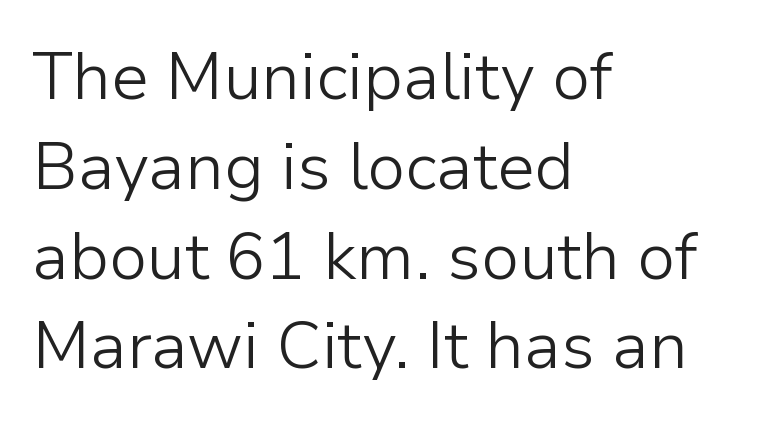
Q: Is the text bold? A: No.
Q: Is the text italic (slanted)? A: No, it is upright.
Q: Is the typeface a serif or a sans-serif typeface? A: Sans-serif.
Q: Is the text underlined? A: No.
Q: How is the paragraph aligned? A: Left-aligned.
Q: Is the spacing between letters normal or unusually wide? A: Normal.
Q: Is the spacing between lines tight, normal or loose? A: Normal.
Q: Width (condensed, normal, or wide)? A: Normal.
Q: Stroke contrast? A: Low.
Q: x-height? A: Medium.
Q: Monospaced? A: No.
